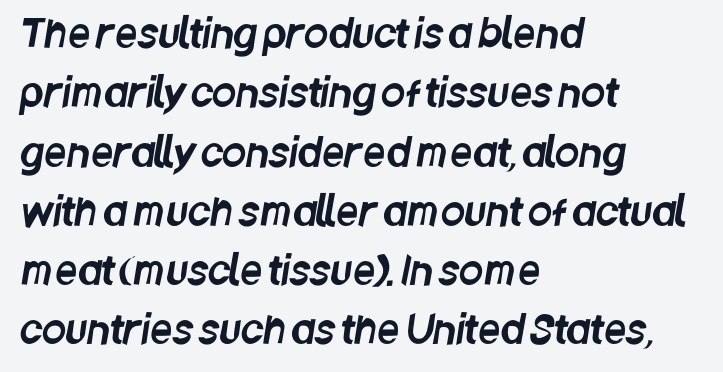
Q: Is the typeface a serif or a sans-serif typeface? A: Sans-serif.
Q: Is the text underlined? A: No.
Q: How is the paragraph aligned? A: Left-aligned.
Q: Is the spacing between letters normal or unusually wide? A: Normal.
Q: Is the spacing between lines tight, normal or loose? A: Normal.
Q: Width (condensed, normal, or wide)? A: Condensed.
Q: Stroke contrast? A: Low.
Q: x-height? A: Large.
Q: Monospaced? A: No.
